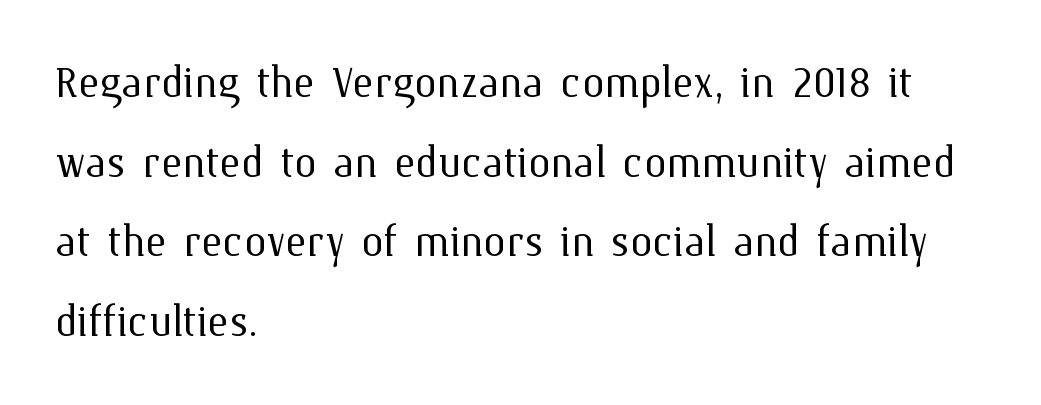
Q: Is the text bold? A: No.
Q: Is the text italic (slanted)? A: No, it is upright.
Q: Is the text underlined? A: No.
Q: How is the paragraph aligned? A: Left-aligned.
Q: Is the spacing between letters normal or unusually wide? A: Normal.
Q: Is the spacing between lines tight, normal or loose? A: Normal.
Q: Width (condensed, normal, or wide)? A: Normal.
Q: Stroke contrast? A: Medium.
Q: x-height? A: Medium.
Q: Monospaced? A: No.
